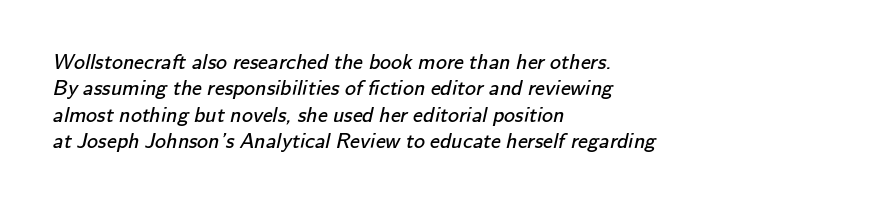
{"bold": "no", "underline": "no", "align": "left", "line_spacing_ratio": 1.2, "letter_spacing": "normal", "letter_spacing_em": 0.0, "glyph_px": 22}
